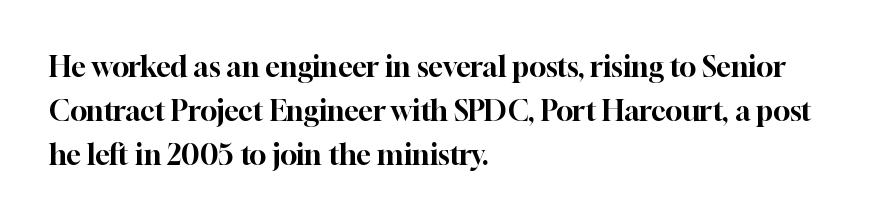
{"serif": "yes", "italic": "no", "width": "normal", "stroke_contrast": "high", "x_height": "medium", "monospaced": "no", "underline": "no", "align": "left", "line_spacing": "normal", "line_spacing_ratio": 1.57, "letter_spacing": "normal", "letter_spacing_em": 0.0, "glyph_px": 28}
